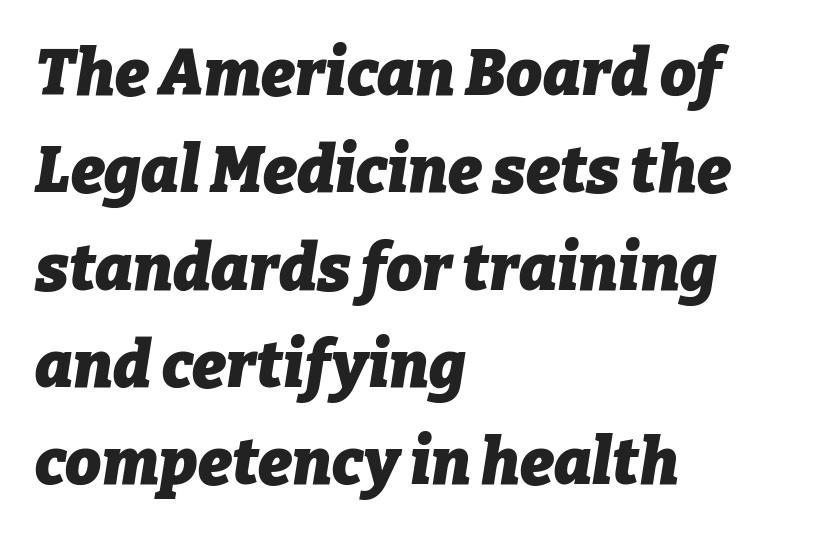
The image shows 64 px heavy type, italic (leaning right); set left-aligned, normal line spacing (1.52x), normal letter spacing, not underlined; low stroke contrast and a medium x-height.
